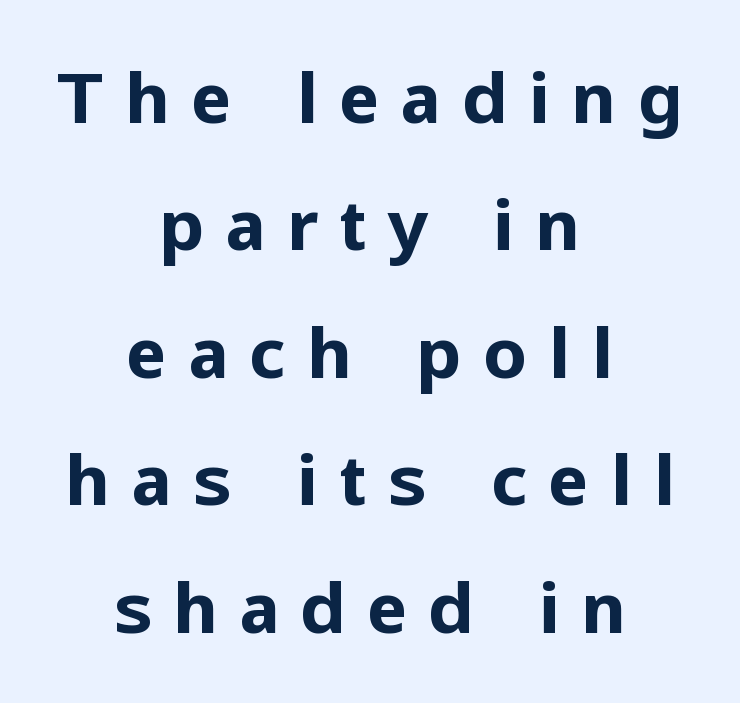
{"serif": "no", "italic": "no", "bold": "yes", "weight": "bold", "width": "normal", "stroke_contrast": "low", "x_height": "medium", "monospaced": "no", "underline": "no", "align": "center", "line_spacing_ratio": 1.82, "letter_spacing": "wide", "letter_spacing_em": 0.29, "glyph_px": 70}
